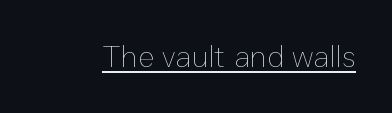
{"italic": "no", "bold": "no", "weight": "thin", "width": "normal", "stroke_contrast": "low", "x_height": "medium", "monospaced": "no", "underline": "yes", "letter_spacing": "normal", "letter_spacing_em": 0.0, "glyph_px": 31}
